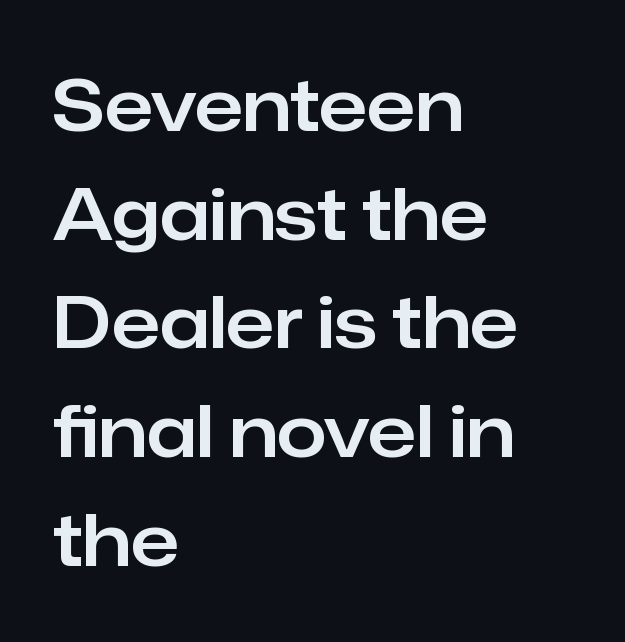
If you drew a line through each stem, it would be perfectly vertical. The letters sit at their default tracking, neither squeezed nor spread. Spacing verdict: proportional, widths tailored to each character. A normal amount of white space separates one row of letters from the next. Note: no serifs on the glyphs.
